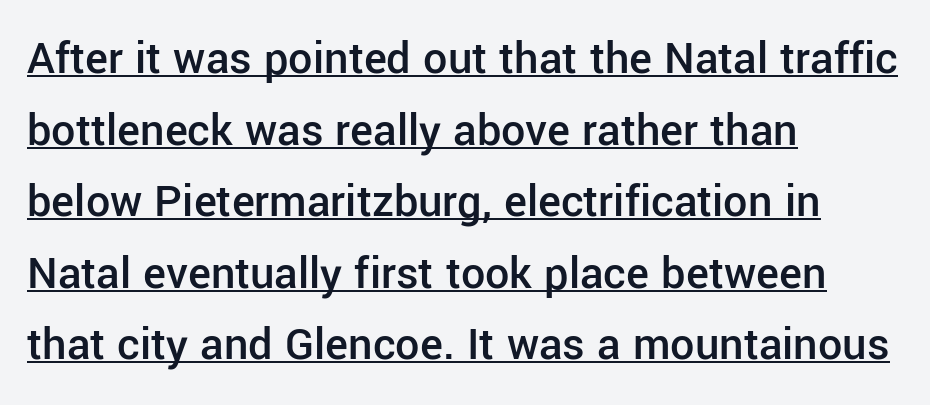
The image shows 48 px semibold sans-serif type, upright; set left-aligned, normal line spacing (1.49x), normal letter spacing, underlined; low stroke contrast and a medium x-height.
